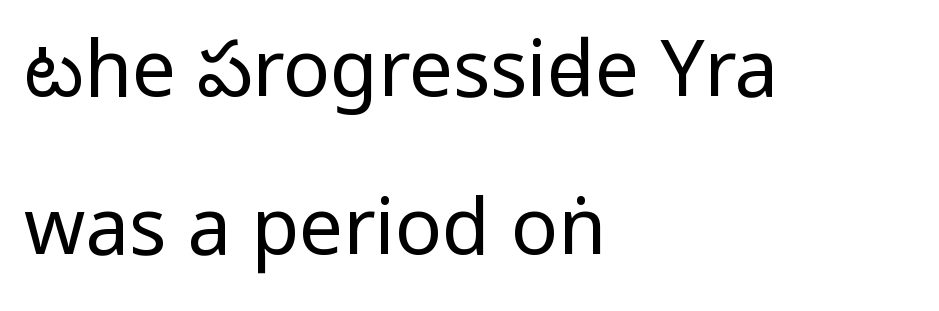
Q: Is the text bold? A: No.
Q: Is the text italic (slanted)? A: No, it is upright.
Q: Is the typeface a serif or a sans-serif typeface? A: Sans-serif.
Q: Is the text underlined? A: No.
Q: How is the paragraph aligned? A: Left-aligned.
Q: Is the spacing between letters normal or unusually wide? A: Normal.
Q: Is the spacing between lines tight, normal or loose? A: Loose.
Q: Width (condensed, normal, or wide)? A: Condensed.
Q: Stroke contrast? A: Low.
Q: x-height? A: Large.
Q: Monospaced? A: No.
